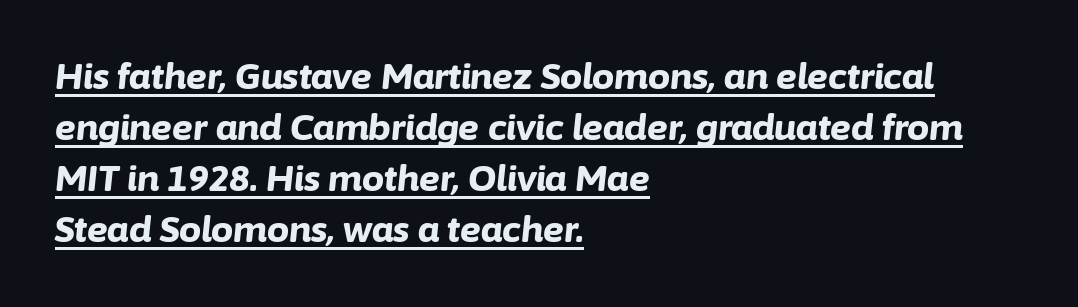
{"italic": "yes", "lean": "right", "slant_degrees": 6, "bold": "yes", "weight": "bold", "width": "normal", "stroke_contrast": "low", "x_height": "medium", "monospaced": "no", "underline": "yes", "align": "left", "line_spacing": "normal", "line_spacing_ratio": 1.46, "letter_spacing": "normal", "letter_spacing_em": 0.0, "glyph_px": 35}
